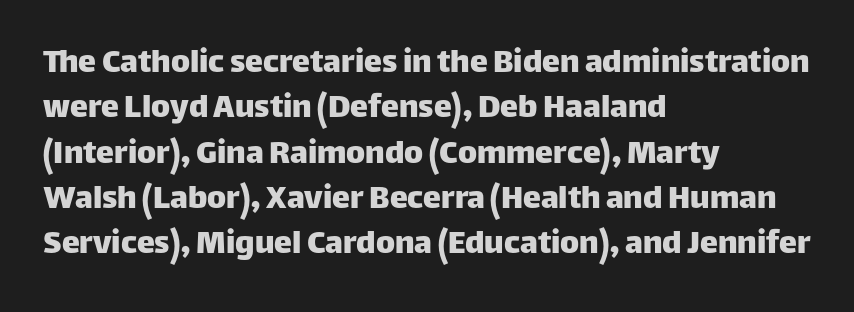
The image shows 36 px sans-serif type, upright; set left-aligned, normal line spacing (1.26x), normal letter spacing, not underlined; low stroke contrast and a large x-height.
